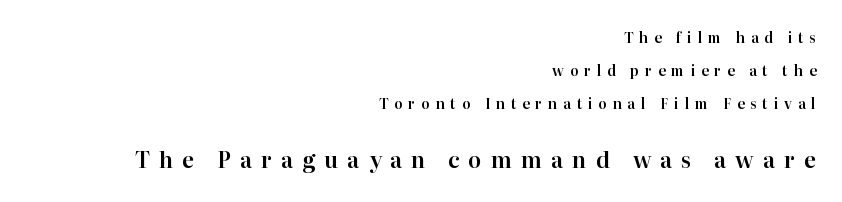
Q: Is the text italic (slanted)? A: No, it is upright.
Q: Is the text underlined? A: No.
Q: How is the paragraph aligned? A: Right-aligned.
Q: Is the spacing between letters normal or unusually wide? A: Unusually wide.
Q: Is the spacing between lines tight, normal or loose? A: Loose.
Q: Which block of text is set in a larger size, the first (top) or the second (bottom)? A: The second (bottom) one.
